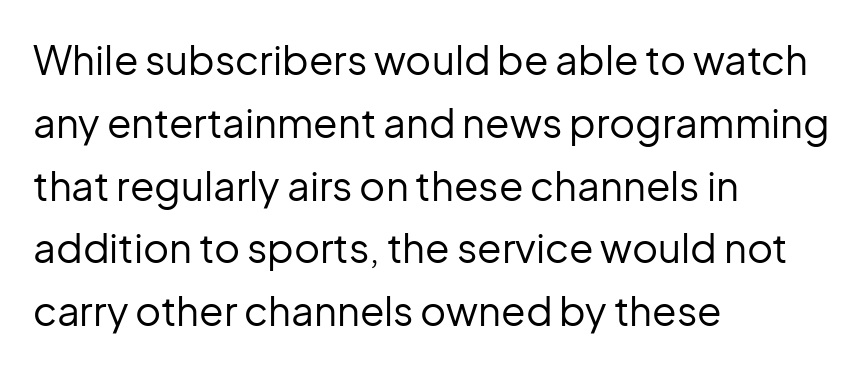
{"serif": "no", "italic": "no", "bold": "no", "weight": "regular", "width": "normal", "stroke_contrast": "low", "x_height": "medium", "monospaced": "no", "underline": "no", "align": "left", "line_spacing": "normal", "line_spacing_ratio": 1.57, "letter_spacing": "normal", "letter_spacing_em": 0.0, "glyph_px": 40}
